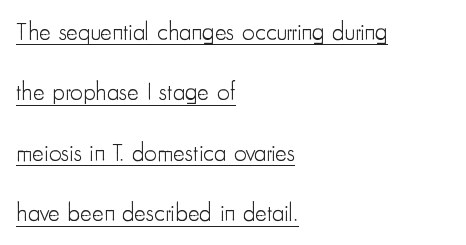
{"italic": "no", "bold": "no", "underline": "yes", "align": "left", "line_spacing": "loose", "line_spacing_ratio": 2.42, "letter_spacing": "normal", "letter_spacing_em": 0.0, "glyph_px": 25}
